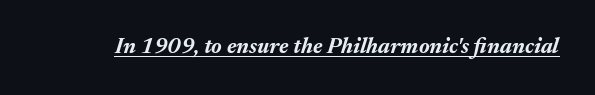
Q: Is the text bold? A: Yes.
Q: Is the text italic (slanted)? A: Yes, it leans right by about 17 degrees.
Q: Is the text underlined? A: Yes.
Q: Is the spacing between letters normal or unusually wide? A: Normal.
